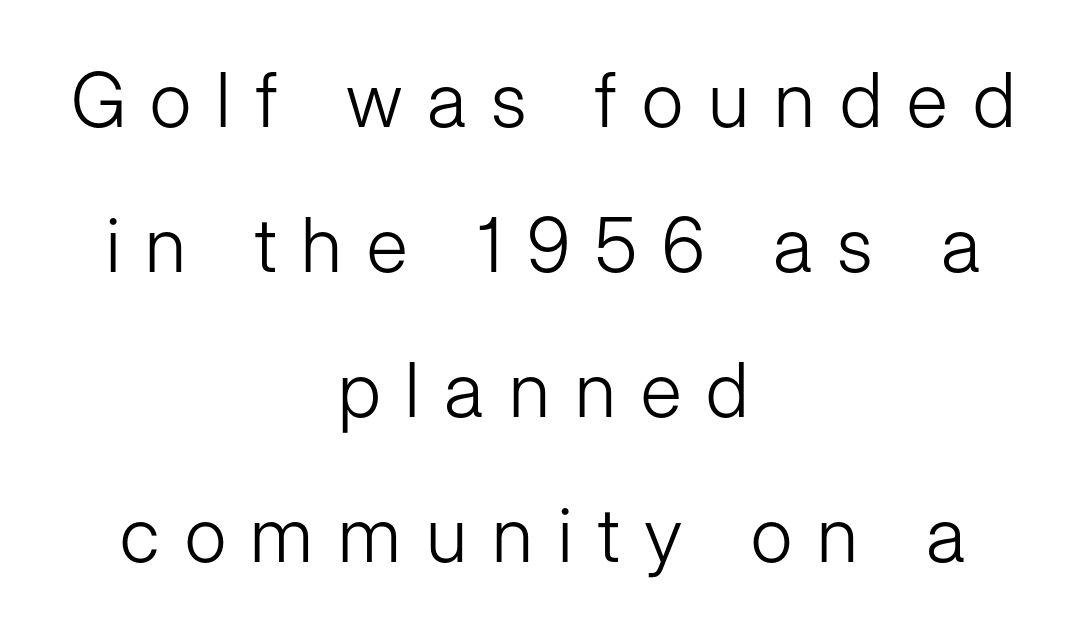
Varying glyph widths throughout — classic text-font behaviour. The rag falls on both sides of this text block equally. Unlike a traditional serif, this face leaves its strokes unadorned. No heavy texture on the line: the type isn't bold.
